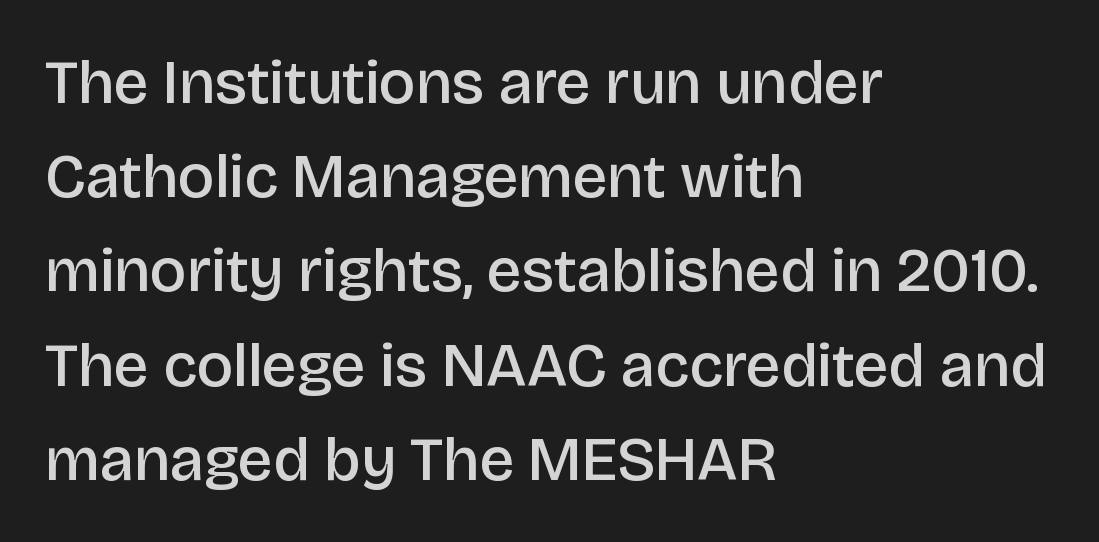
The image shows 62 px semibold sans-serif type, upright; set left-aligned, normal line spacing (1.52x), normal letter spacing, not underlined; low stroke contrast and a large x-height.
